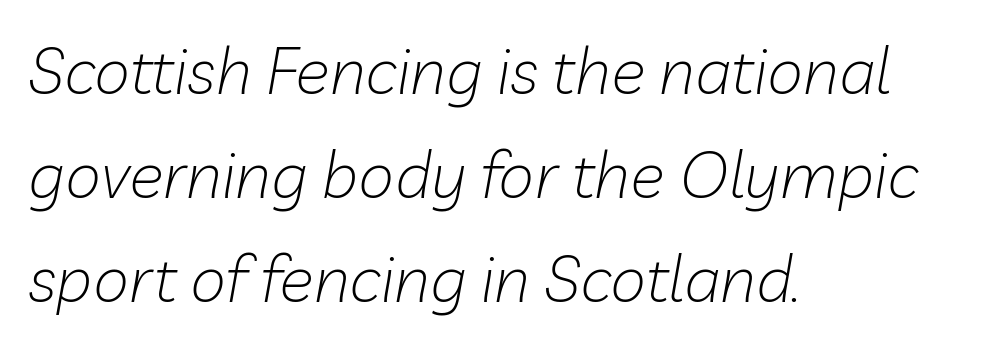
The rendering uses a moderate line-height, typical for paragraphs. The strokes carry an ordinary text weight at most. The gaps between neighbouring characters are ordinary and unremarkable. Think of a printed novel: that variable character pitch is what you see here. Quick note: italic.
